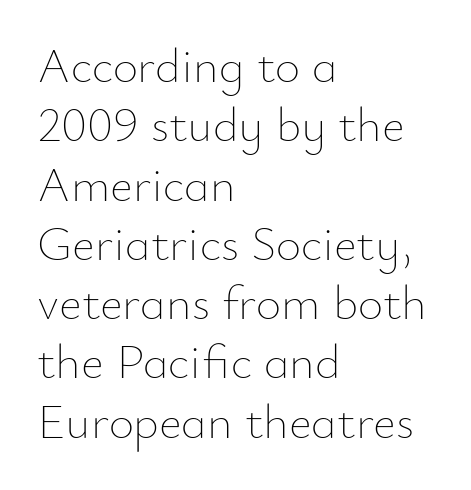
{"italic": "no", "bold": "no", "weight": "thin", "width": "normal", "stroke_contrast": "low", "x_height": "small", "monospaced": "no", "underline": "no", "align": "left", "line_spacing_ratio": 1.21, "letter_spacing": "normal", "letter_spacing_em": 0.0, "glyph_px": 49}
